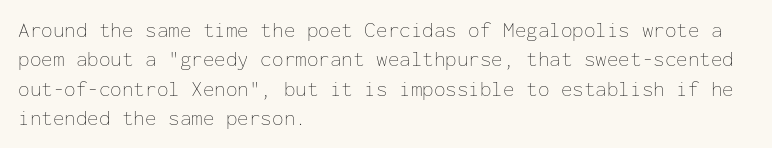
A clean baseline with only descenders dipping below it. If you drew a line through each stem, it would be perfectly vertical. Honestly, the row spacing looks completely unremarkable. Is this a heavy cut? Hardly; it is regular or lighter.
